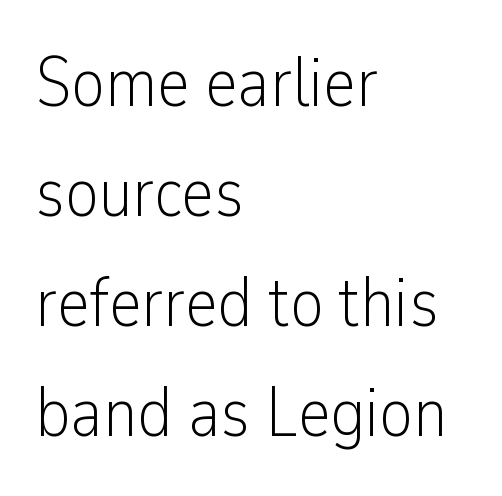
Q: Is the text bold? A: No.
Q: Is the text italic (slanted)? A: No, it is upright.
Q: Is the typeface a serif or a sans-serif typeface? A: Sans-serif.
Q: Is the text underlined? A: No.
Q: How is the paragraph aligned? A: Left-aligned.
Q: Is the spacing between letters normal or unusually wide? A: Normal.
Q: Is the spacing between lines tight, normal or loose? A: Normal.
Q: Width (condensed, normal, or wide)? A: Condensed.
Q: Stroke contrast? A: Low.
Q: x-height? A: Medium.
Q: Monospaced? A: No.
